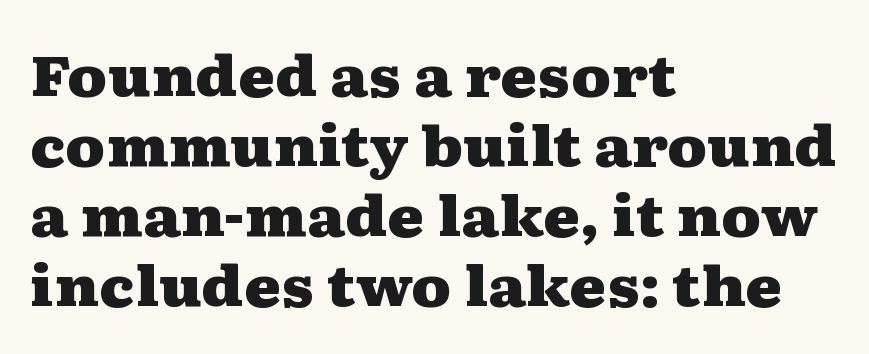
{"serif": "yes", "italic": "no", "bold": "yes", "weight": "heavy", "width": "wide", "stroke_contrast": "medium", "x_height": "medium", "monospaced": "no", "underline": "no", "align": "left", "line_spacing": "normal", "line_spacing_ratio": 1.25, "letter_spacing": "normal", "letter_spacing_em": 0.0, "glyph_px": 56}
